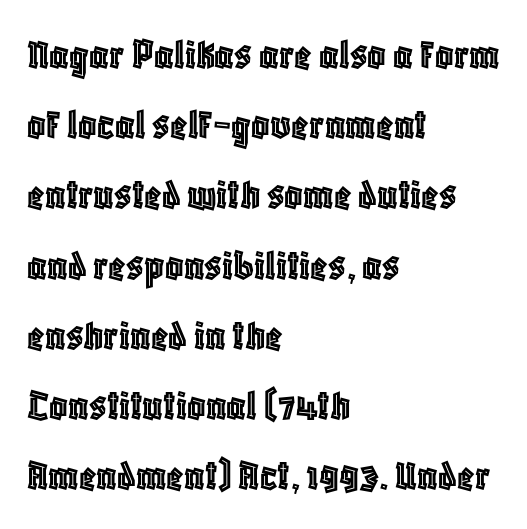
The image shows 45 px condensed type, upright; set left-aligned, normal line spacing (1.56x), normal letter spacing, not underlined; a large x-height.
